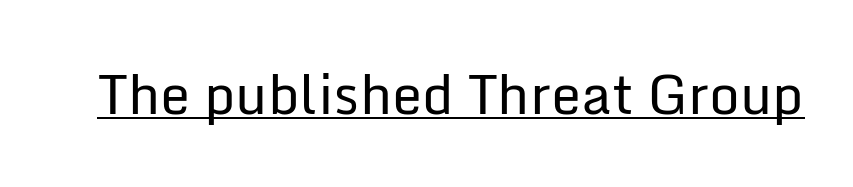
The image shows 54 px regular-weight sans-serif type, upright; set normal letter spacing, underlined; low stroke contrast and a medium x-height.
